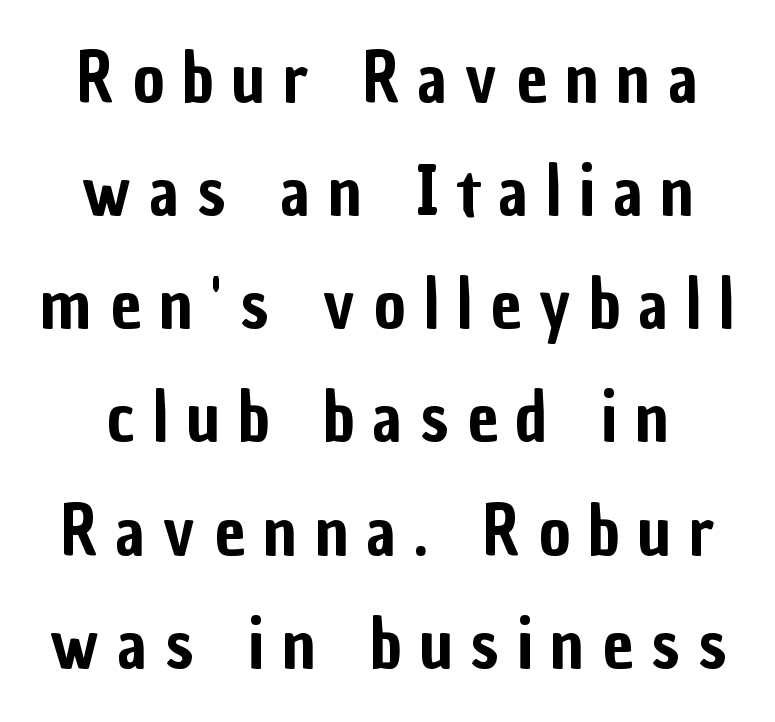
The image shows 69 px condensed sans-serif type, upright; set normal line spacing (1.64x), unusually wide letter spacing (+0.26 em), not underlined; low stroke contrast and a medium x-height.
